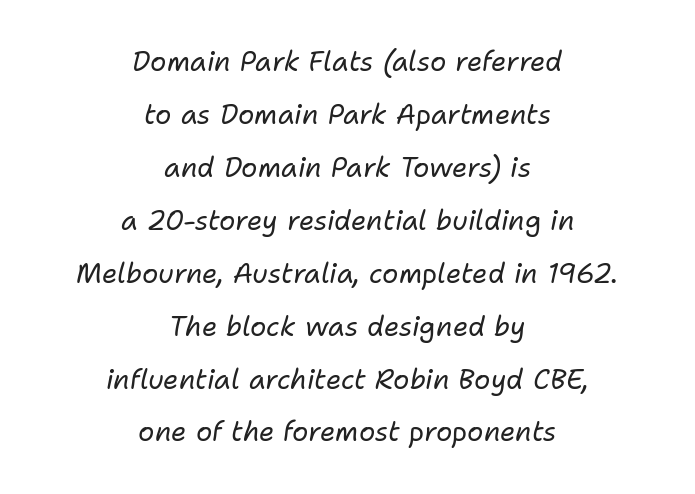
Q: Is the text bold? A: No.
Q: Is the text italic (slanted)? A: Yes, it leans right by about 11 degrees.
Q: Is the text underlined? A: No.
Q: How is the paragraph aligned? A: Centered.
Q: Is the spacing between letters normal or unusually wide? A: Normal.
Q: Is the spacing between lines tight, normal or loose? A: Loose.
